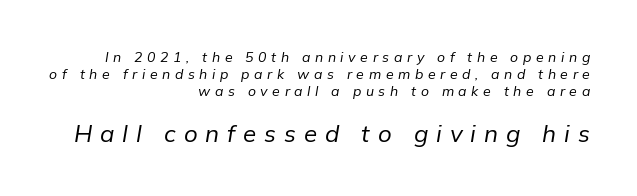
{"italic": "yes", "lean": "right", "slant_degrees": 9, "bold": "no", "underline": "no", "align": "right", "line_spacing_ratio": 1.22, "letter_spacing": "wide", "letter_spacing_em": 0.33, "larger_block": "second", "size_ratio": 1.71, "glyph_px": 24}
